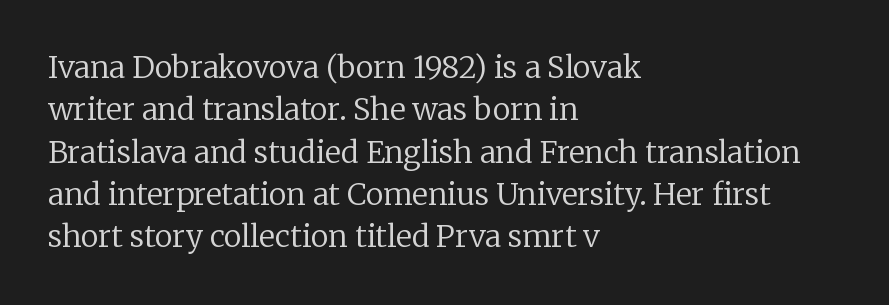
{"serif": "yes", "italic": "no", "bold": "no", "weight": "regular", "width": "normal", "stroke_contrast": "low", "x_height": "medium", "monospaced": "no", "underline": "no", "align": "left", "line_spacing": "normal", "line_spacing_ratio": 1.41, "letter_spacing": "normal", "letter_spacing_em": 0.0, "glyph_px": 30}
